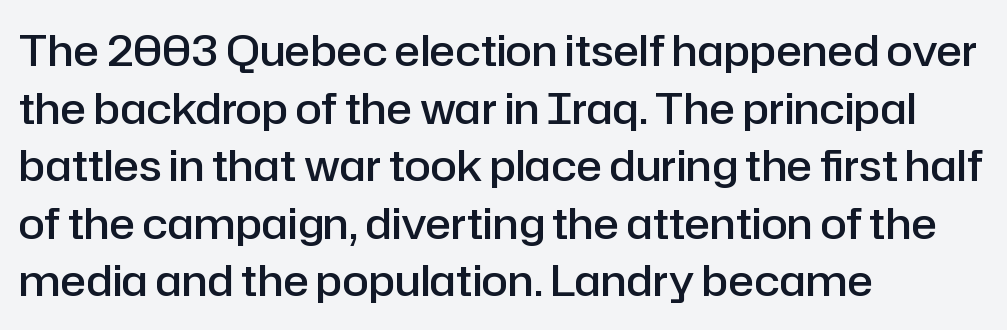
Q: Is the text bold? A: Semi-bold.
Q: Is the text italic (slanted)? A: No, it is upright.
Q: Is the typeface a serif or a sans-serif typeface? A: Sans-serif.
Q: Is the text underlined? A: No.
Q: How is the paragraph aligned? A: Left-aligned.
Q: Is the spacing between letters normal or unusually wide? A: Normal.
Q: Is the spacing between lines tight, normal or loose? A: Normal.
Q: Width (condensed, normal, or wide)? A: Normal.
Q: Stroke contrast? A: Low.
Q: x-height? A: Medium.
Q: Monospaced? A: No.
